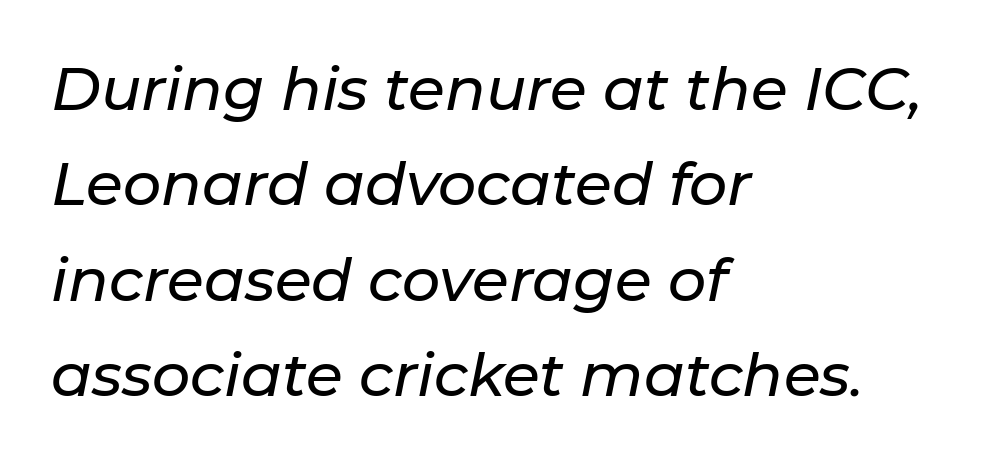
Q: Is the text italic (slanted)? A: Yes, it leans right by about 11 degrees.
Q: Is the text underlined? A: No.
Q: How is the paragraph aligned? A: Left-aligned.
Q: Is the spacing between letters normal or unusually wide? A: Normal.
Q: Is the spacing between lines tight, normal or loose? A: Normal.
Q: Width (condensed, normal, or wide)? A: Normal.
Q: Stroke contrast? A: Low.
Q: x-height? A: Medium.
Q: Monospaced? A: No.
